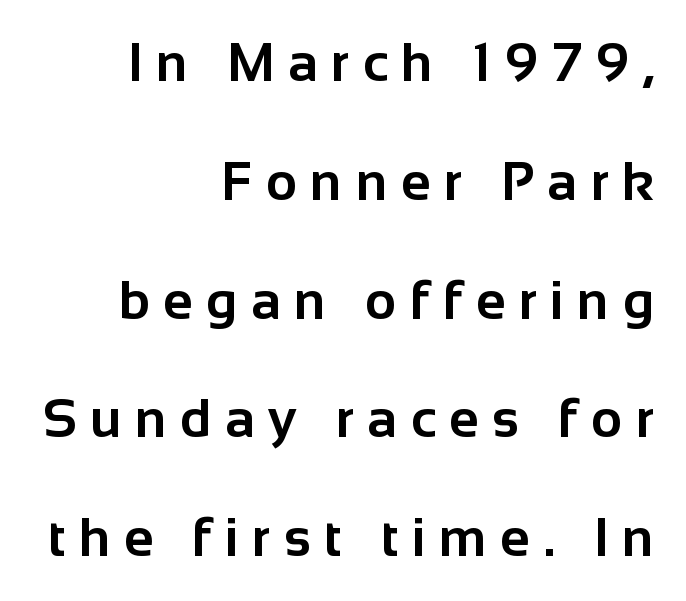
{"serif": "no", "italic": "no", "bold": "yes", "weight": "bold", "width": "normal", "stroke_contrast": "low", "x_height": "medium", "monospaced": "no", "underline": "no", "align": "right", "line_spacing": "loose", "line_spacing_ratio": 2.2, "letter_spacing": "wide", "letter_spacing_em": 0.25, "glyph_px": 54}
